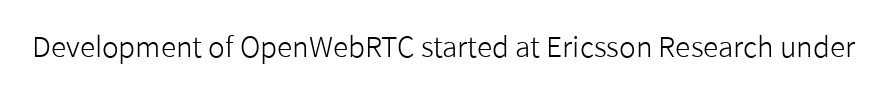
{"serif": "no", "italic": "no", "bold": "no", "weight": "light", "width": "normal", "stroke_contrast": "low", "x_height": "medium", "monospaced": "no", "underline": "no", "letter_spacing": "normal", "letter_spacing_em": 0.0, "glyph_px": 28}
